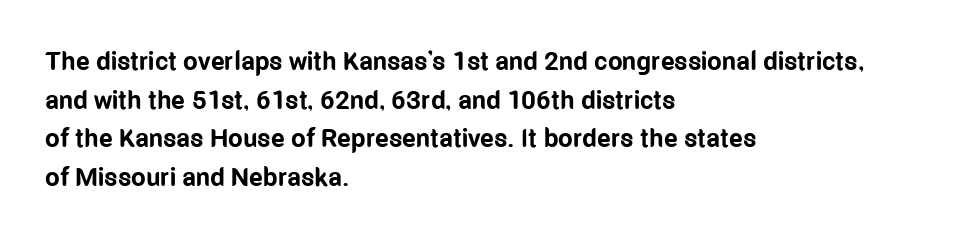
{"italic": "no", "bold": "yes", "underline": "no", "align": "left", "line_spacing": "normal", "line_spacing_ratio": 1.49, "letter_spacing": "normal", "letter_spacing_em": 0.0, "glyph_px": 26}
